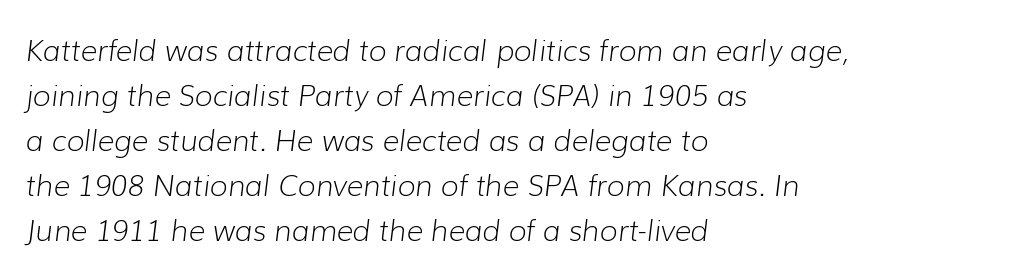
{"italic": "yes", "lean": "right", "slant_degrees": 7, "bold": "no", "weight": "light", "width": "normal", "stroke_contrast": "low", "x_height": "medium", "monospaced": "no", "underline": "no", "align": "left", "line_spacing": "normal", "line_spacing_ratio": 1.55, "letter_spacing": "normal", "letter_spacing_em": 0.0, "glyph_px": 29}
